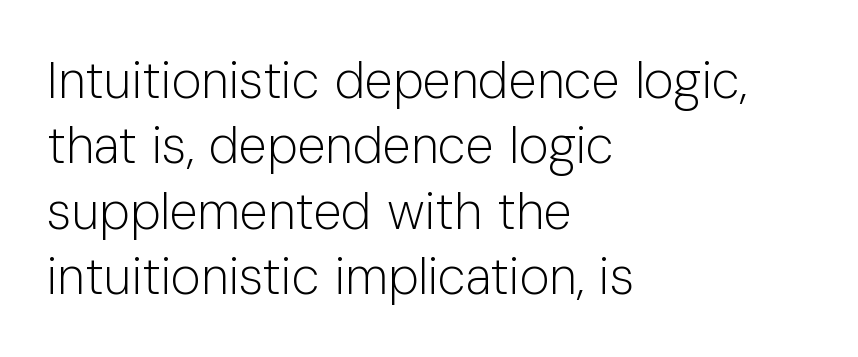
You could not count columns in this text — the font is proportionally spaced. A bare baseline throughout the passage. Think standard paragraph weight, or any step lighter than that. Tracking here is standard; glyphs follow each other at the usual distance. Rows of type keep a routine distance in the vertical direction.
